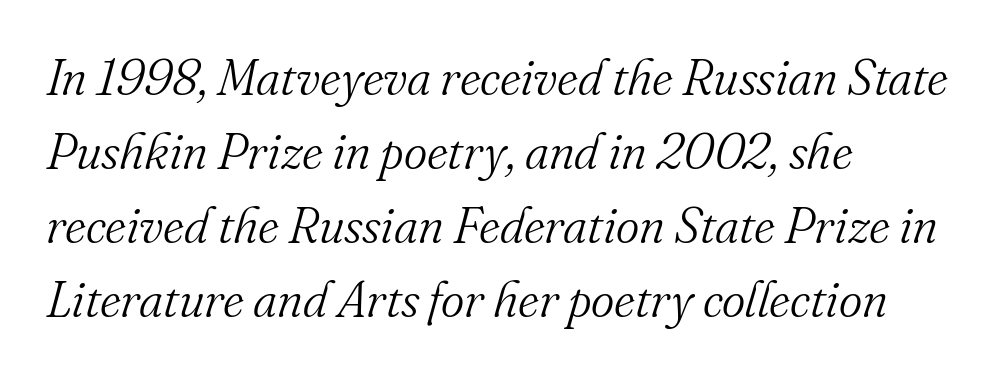
Q: Is the text bold? A: No.
Q: Is the text italic (slanted)? A: Yes, it leans right by about 16 degrees.
Q: Is the typeface a serif or a sans-serif typeface? A: Serif.
Q: Is the text underlined? A: No.
Q: How is the paragraph aligned? A: Left-aligned.
Q: Is the spacing between letters normal or unusually wide? A: Normal.
Q: Is the spacing between lines tight, normal or loose? A: Normal.
Q: Width (condensed, normal, or wide)? A: Normal.
Q: Stroke contrast? A: Medium.
Q: x-height? A: Small.
Q: Monospaced? A: No.
